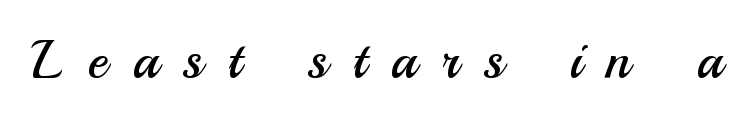
Q: Is the text bold? A: No.
Q: Is the text italic (slanted)? A: Yes.
Q: Is the typeface a serif or a sans-serif typeface? A: Sans-serif.
Q: Is the text underlined? A: No.
Q: Is the spacing between letters normal or unusually wide? A: Unusually wide.
Q: Width (condensed, normal, or wide)? A: Normal.
Q: Stroke contrast? A: Medium.
Q: x-height? A: Small.
Q: Monospaced? A: No.
